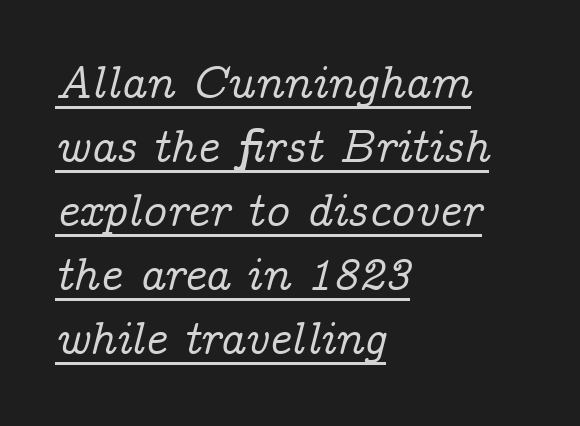
{"serif": "yes", "italic": "yes", "lean": "right", "slant_degrees": 14, "width": "normal", "stroke_contrast": "low", "x_height": "medium", "monospaced": "no", "underline": "yes", "align": "left", "line_spacing": "normal", "line_spacing_ratio": 1.36, "letter_spacing": "normal", "letter_spacing_em": 0.0, "glyph_px": 47}
